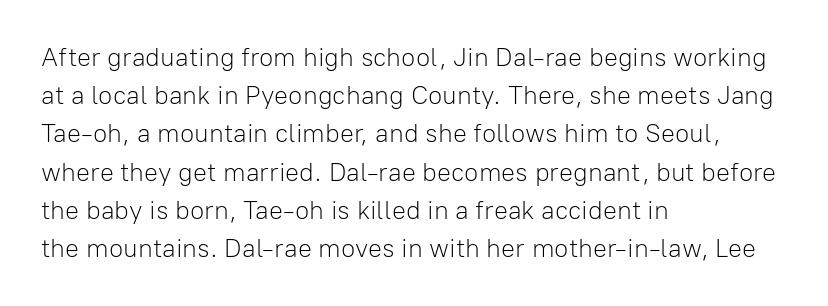
The image shows 26 px text type, upright; set left-aligned, normal line spacing (1.47x), normal letter spacing, not underlined.
